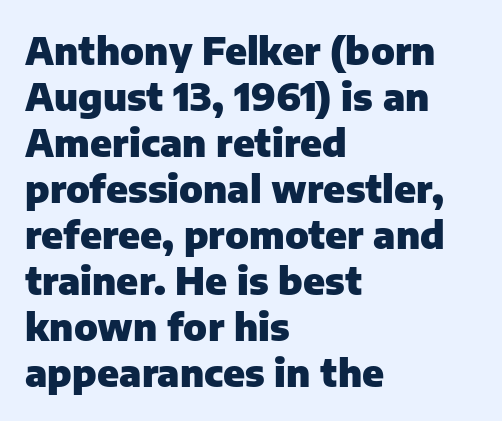
Proportional: the letters do not fall into vertical columns. Glance below the letters and you will spot only blank space. It's the straight-up-and-down kind of type. The line texture is even and compact thanks to regular tracking. The glyphs in this specimen are sans serif. Reading down the block, your eye returns to a fixed left position each line.
